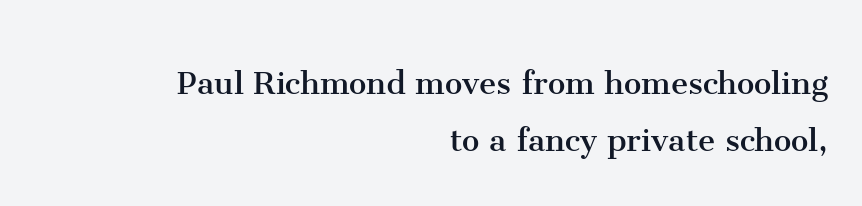
{"serif": "yes", "italic": "no", "bold": "no", "weight": "regular", "width": "normal", "stroke_contrast": "medium", "x_height": "medium", "monospaced": "no", "underline": "no", "align": "right", "line_spacing": "normal", "line_spacing_ratio": 1.45, "letter_spacing": "normal", "letter_spacing_em": 0.0, "glyph_px": 39}
